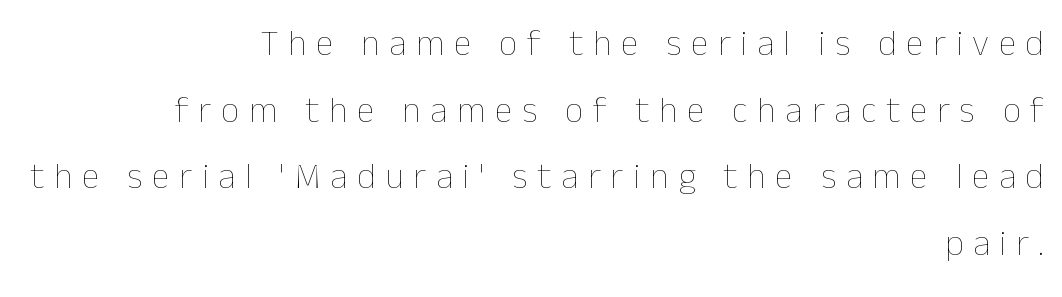
If you drew a line through each stem, it would be perfectly vertical. No chunkiness to these letters — they're not bold. Descenders hang freely into open space. Honestly, the letter spacing is so wide it's the main thing you notice. Proportional: the letters do not fall into vertical columns.
